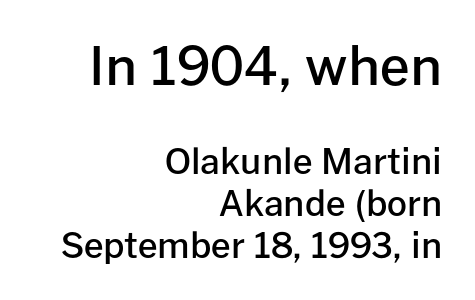
Style check: upright. Here the designer chose a conventional face with non-uniform glyph widths. Check the space under the baseline: it is left empty. Default kerning and tracking; the words read as compact shapes. Is the block centered? No — it sits flush against the right margin.
